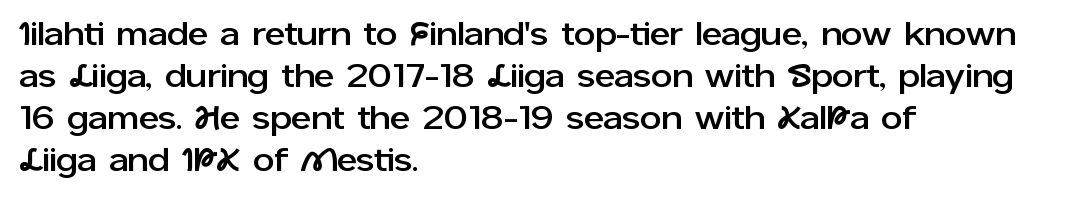
Do the characters align in a grid? No, the font is proportional. Observe the ordinary spacing: letters are neighbours, not strangers. Just letters on the line, the space beneath them empty. The text was rendered using a sans face with plain stroke endings. Posture: vertical. A student would call this left alignment; a typographer would say flush left, rag right.
